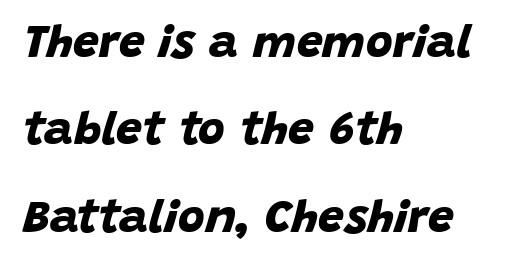
Q: Is the text bold? A: Yes.
Q: Is the typeface a serif or a sans-serif typeface? A: Sans-serif.
Q: Is the text underlined? A: No.
Q: How is the paragraph aligned? A: Left-aligned.
Q: Is the spacing between letters normal or unusually wide? A: Normal.
Q: Is the spacing between lines tight, normal or loose? A: Loose.
Q: Width (condensed, normal, or wide)? A: Normal.
Q: Stroke contrast? A: Low.
Q: x-height? A: Large.
Q: Monospaced? A: No.
